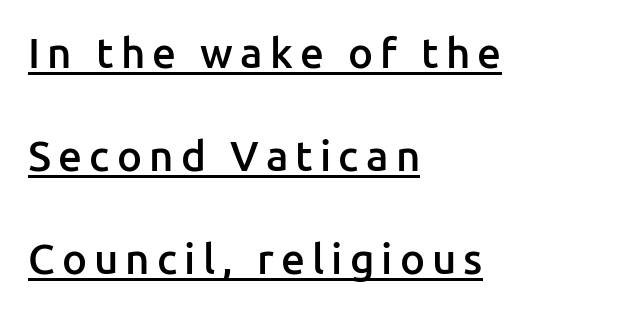
The face used here appears with an underline applied. Spacing verdict: proportional, widths tailored to each character. Unlike a traditional serif, this face leaves its strokes unadorned. Leading: increased.
